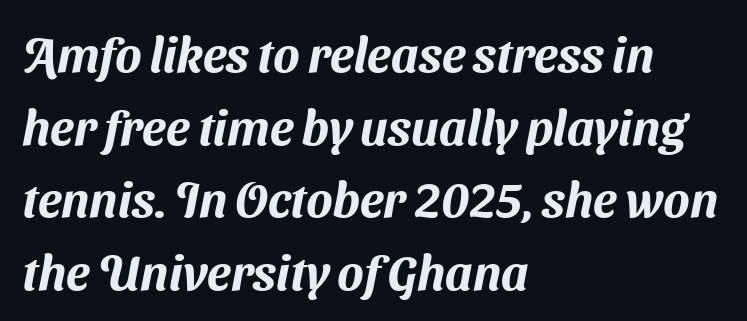
The strip under each line holds only bare page. The rendering keeps characters at their native spacing. Looks like regular typesetting: each glyph gets only the width it needs. Notice how descenders clear the ascenders below comfortably — that's standard leading. Typeset ragged right — the left edge is the straight one.
